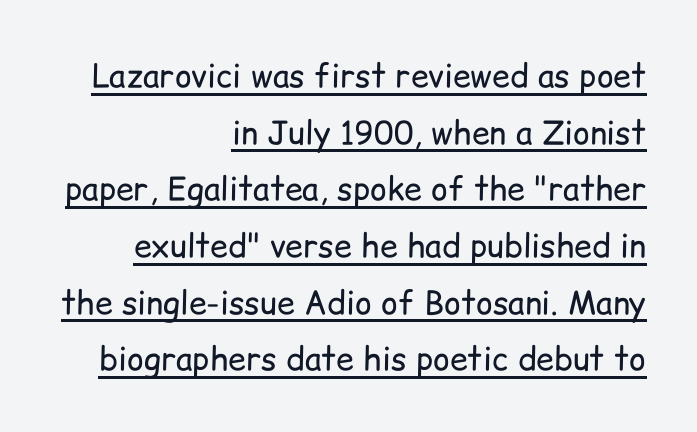
The image shows 32 px regular-weight sans-serif type, upright; set right-aligned, line spacing 1.77x, normal letter spacing, underlined; low stroke contrast and a medium x-height.
